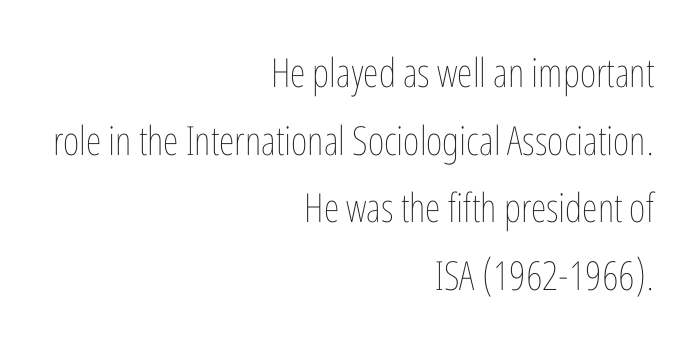
Layout note: lines flush right. This is roman type, the default non-slanted kind. Lines of text with bare space underneath. Reading down the column, the eye jumps a familiar distance to each next line.
